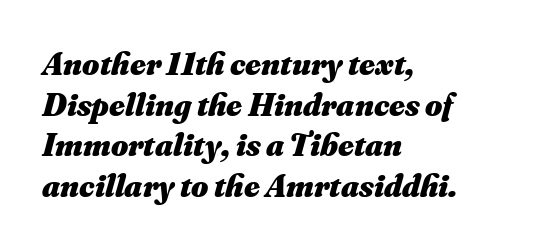
Caption: multi-line text, flush left, ragged right. The sample has been set heavy, in full bold. Bare-footed words on every line. The axis of the letterforms is tilted away from vertical. A typesetter would call this proportional, since set widths differ per character. Nobody touched the tracking dial on this one.
